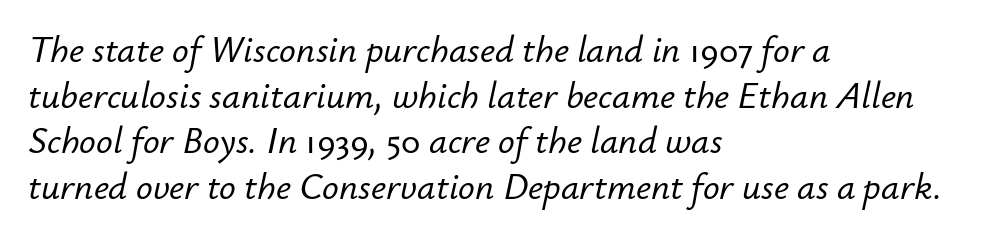
The passage shown is typed in a proportional face where columns would drift. Visually the block forms a straight wall on the left and a jagged coastline on the right. Just letters on the line, the space beneath them empty. The whole block is typeset with a tilt. Glyph-to-glyph distance matches everyday printed text.
